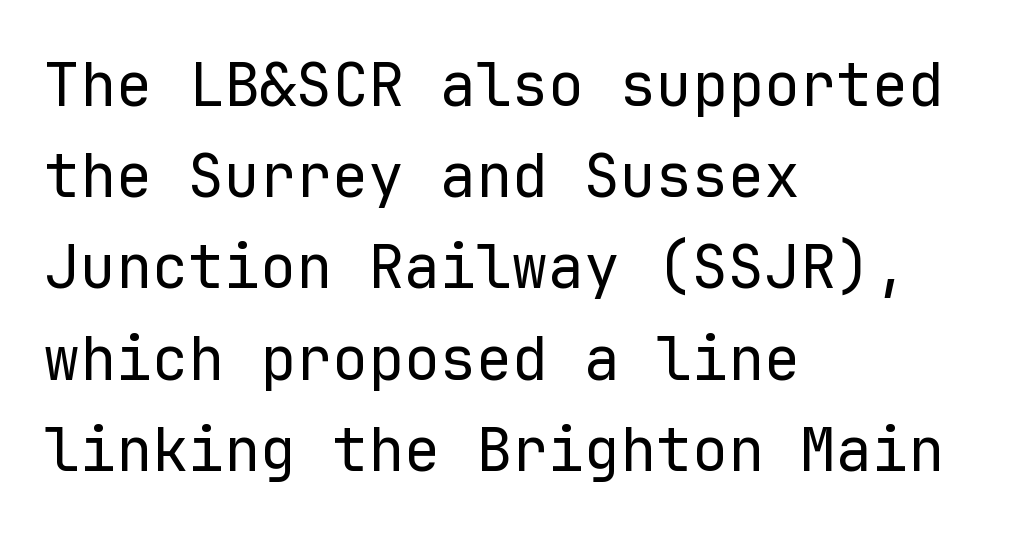
{"serif": "no", "italic": "no", "bold": "no", "weight": "regular", "width": "normal", "stroke_contrast": "low", "x_height": "medium", "monospaced": "yes", "underline": "no", "align": "left", "line_spacing": "normal", "line_spacing_ratio": 1.52, "letter_spacing": "normal", "letter_spacing_em": 0.0, "glyph_px": 60}
